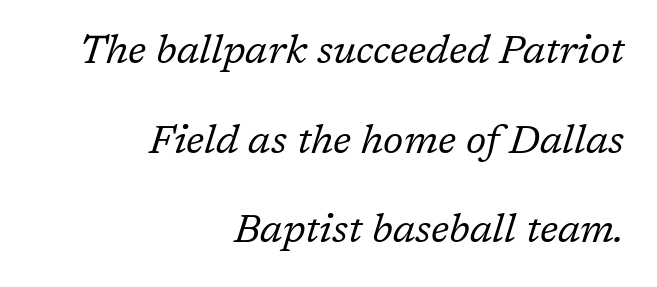
The typesetter chose a ragged-left arrangement here. Widely set lines give the paragraph a tall, airy silhouette. The passage shown is typeset with a serif family. In terms of letterspacing, this is plain default setting. If you drew a line through each stem, it would be angled.
